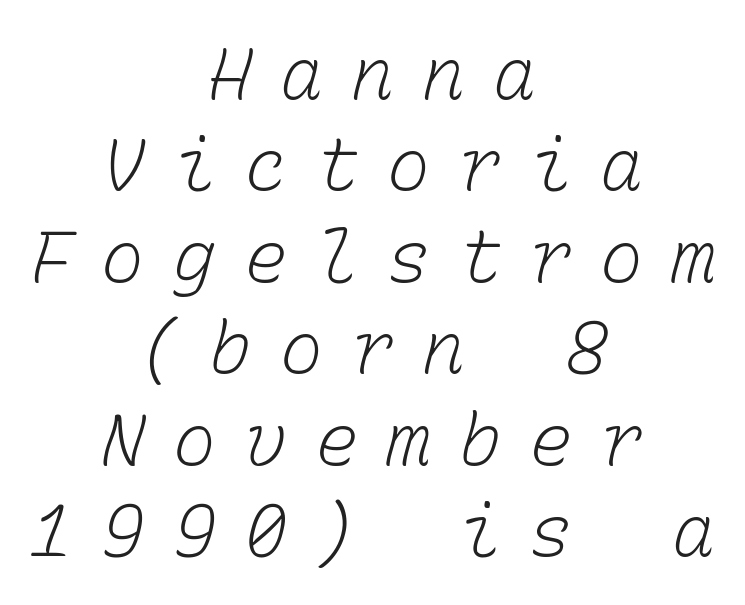
Q: Is the text bold? A: No.
Q: Is the text underlined? A: No.
Q: How is the paragraph aligned? A: Centered.
Q: Is the spacing between letters normal or unusually wide? A: Unusually wide.
Q: Is the spacing between lines tight, normal or loose? A: Normal.
Q: Width (condensed, normal, or wide)? A: Normal.
Q: Stroke contrast? A: Low.
Q: x-height? A: Medium.
Q: Monospaced? A: Yes.
